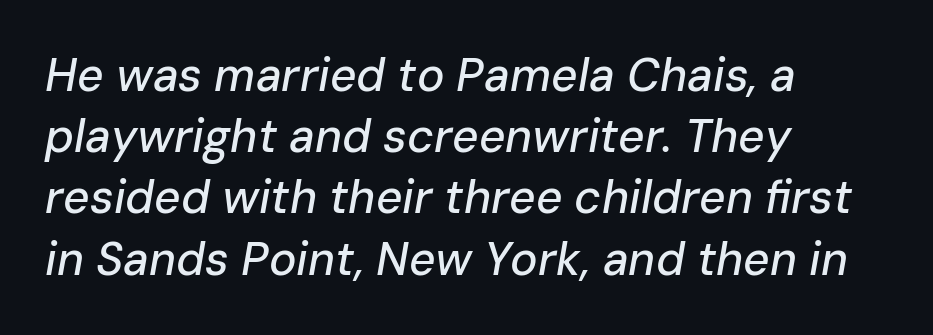
{"italic": "yes", "lean": "right", "slant_degrees": 10, "width": "normal", "stroke_contrast": "low", "x_height": "medium", "monospaced": "no", "underline": "no", "align": "left", "line_spacing": "normal", "line_spacing_ratio": 1.33, "letter_spacing": "normal", "letter_spacing_em": 0.0, "glyph_px": 46}
